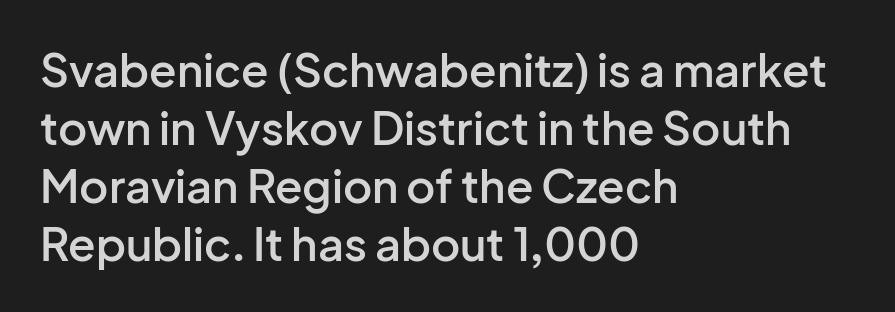
The image shows 45 px semibold sans-serif type, upright; set left-aligned, normal line spacing (1.29x), normal letter spacing, not underlined; low stroke contrast and a medium x-height.
